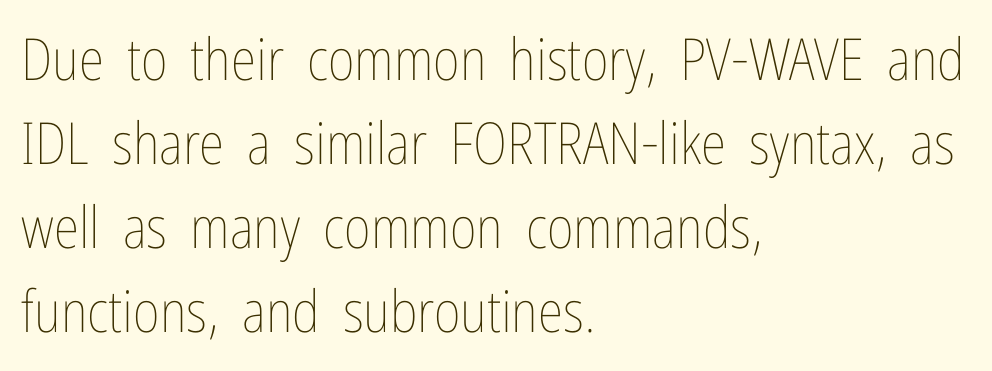
Q: Is the text bold? A: No.
Q: Is the text italic (slanted)? A: No, it is upright.
Q: Is the text underlined? A: No.
Q: How is the paragraph aligned? A: Left-aligned.
Q: Is the spacing between letters normal or unusually wide? A: Normal.
Q: Is the spacing between lines tight, normal or loose? A: Normal.
Q: Width (condensed, normal, or wide)? A: Condensed.
Q: Stroke contrast? A: Low.
Q: x-height? A: Medium.
Q: Monospaced? A: No.
